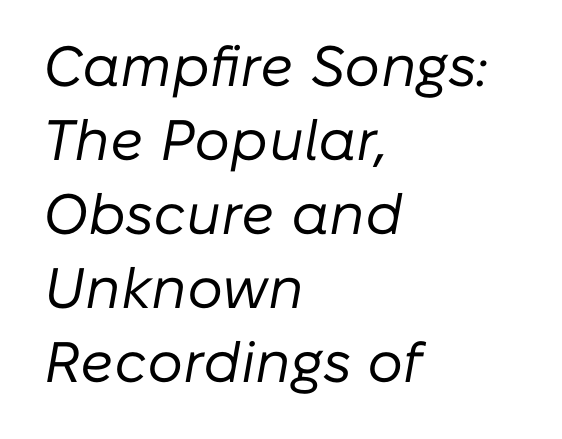
Q: Is the text bold? A: No.
Q: Is the text italic (slanted)? A: Yes, it leans right by about 10 degrees.
Q: Is the text underlined? A: No.
Q: How is the paragraph aligned? A: Left-aligned.
Q: Is the spacing between letters normal or unusually wide? A: Normal.
Q: Is the spacing between lines tight, normal or loose? A: Normal.
Q: Width (condensed, normal, or wide)? A: Normal.
Q: Stroke contrast? A: Low.
Q: x-height? A: Medium.
Q: Monospaced? A: No.
